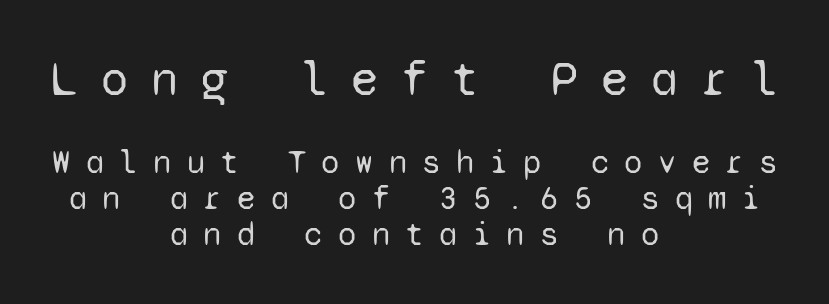
Q: Is the text bold? A: No.
Q: Is the text italic (slanted)? A: No, it is upright.
Q: Is the typeface a serif or a sans-serif typeface? A: Sans-serif.
Q: Is the text underlined? A: No.
Q: How is the paragraph aligned? A: Centered.
Q: Is the spacing between letters normal or unusually wide? A: Unusually wide.
Q: Is the spacing between lines tight, normal or loose? A: Tight.
Q: Which block of text is set in a larger size, the first (top) or the second (bottom)? A: The first (top) one.
Q: Width (condensed, normal, or wide)? A: Normal.
Q: Stroke contrast? A: Low.
Q: x-height? A: Medium.
Q: Monospaced? A: Yes.
